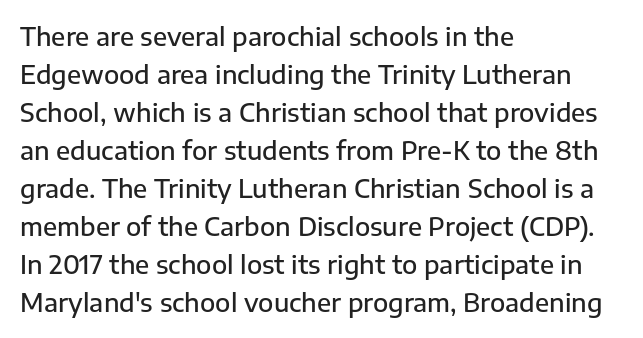
A roman cut, with each character standing at attention. The type is set solid horizontally, with unmodified tracking. These lines stack with their left ends in a neat column. Each glyph is drawn with semibold strokes, heavier than normal yet not fully bold.
